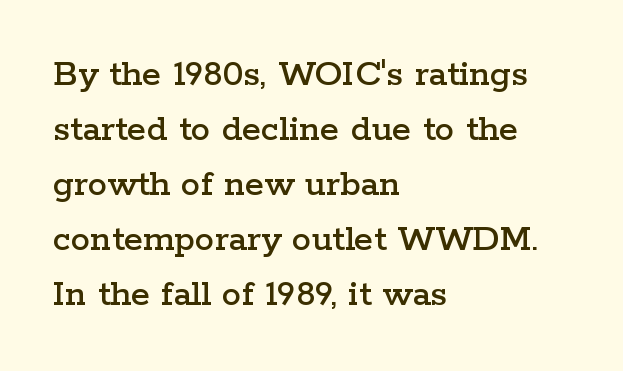
Q: Is the text italic (slanted)? A: No, it is upright.
Q: Is the typeface a serif or a sans-serif typeface? A: Serif.
Q: Is the text underlined? A: No.
Q: How is the paragraph aligned? A: Left-aligned.
Q: Is the spacing between letters normal or unusually wide? A: Normal.
Q: Is the spacing between lines tight, normal or loose? A: Normal.
Q: Width (condensed, normal, or wide)? A: Wide.
Q: Stroke contrast? A: Low.
Q: x-height? A: Medium.
Q: Monospaced? A: No.
